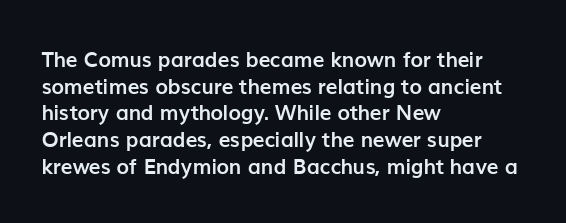
Q: Is the text bold? A: Yes.
Q: Is the text italic (slanted)? A: No, it is upright.
Q: Is the text underlined? A: No.
Q: How is the paragraph aligned? A: Left-aligned.
Q: Is the spacing between letters normal or unusually wide? A: Normal.
Q: Is the spacing between lines tight, normal or loose? A: Normal.
